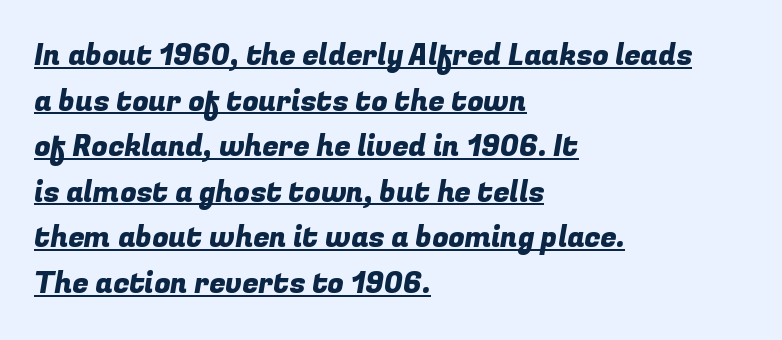
Q: Is the typeface a serif or a sans-serif typeface? A: Sans-serif.
Q: Is the text underlined? A: Yes.
Q: How is the paragraph aligned? A: Left-aligned.
Q: Is the spacing between letters normal or unusually wide? A: Normal.
Q: Is the spacing between lines tight, normal or loose? A: Normal.
Q: Width (condensed, normal, or wide)? A: Normal.
Q: Stroke contrast? A: Low.
Q: x-height? A: Medium.
Q: Monospaced? A: No.
